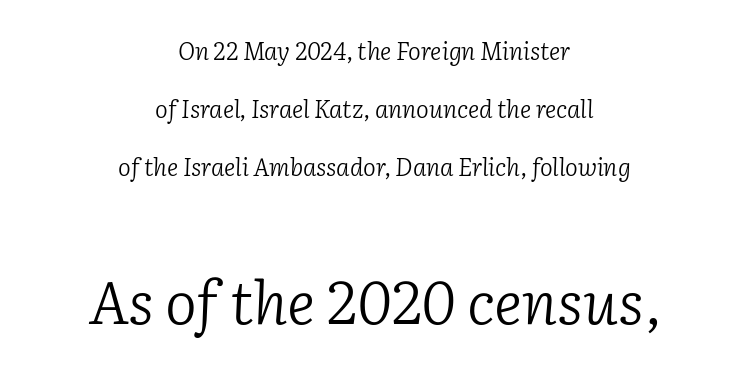
Q: Is the text bold? A: No.
Q: Is the text italic (slanted)? A: Yes, it leans right by about 2 degrees.
Q: Is the typeface a serif or a sans-serif typeface? A: Serif.
Q: Is the text underlined? A: No.
Q: How is the paragraph aligned? A: Centered.
Q: Is the spacing between letters normal or unusually wide? A: Normal.
Q: Is the spacing between lines tight, normal or loose? A: Loose.
Q: Which block of text is set in a larger size, the first (top) or the second (bottom)? A: The second (bottom) one.
Q: Width (condensed, normal, or wide)? A: Normal.
Q: Stroke contrast? A: Low.
Q: x-height? A: Medium.
Q: Monospaced? A: No.
